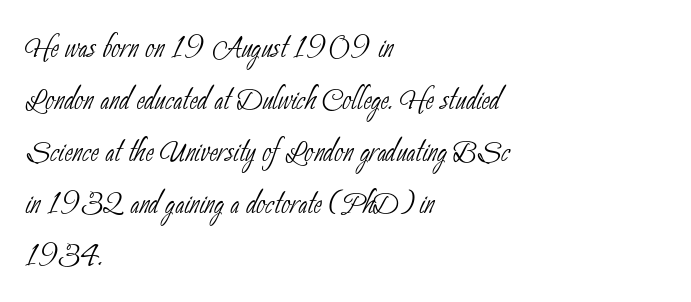
{"serif": "no", "bold": "no", "weight": "thin", "width": "condensed", "stroke_contrast": "low", "x_height": "small", "monospaced": "no", "underline": "no", "align": "left", "line_spacing": "normal", "line_spacing_ratio": 1.3, "letter_spacing": "normal", "letter_spacing_em": 0.0, "glyph_px": 40}
